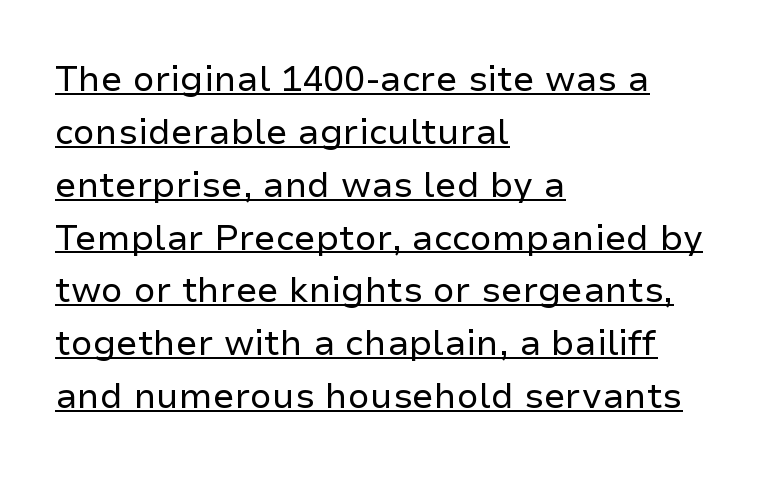
{"serif": "no", "italic": "no", "bold": "no", "weight": "regular", "width": "normal", "stroke_contrast": "low", "x_height": "medium", "monospaced": "no", "underline": "yes", "align": "left", "line_spacing": "normal", "line_spacing_ratio": 1.51, "letter_spacing": "normal", "letter_spacing_em": 0.0, "glyph_px": 35}
